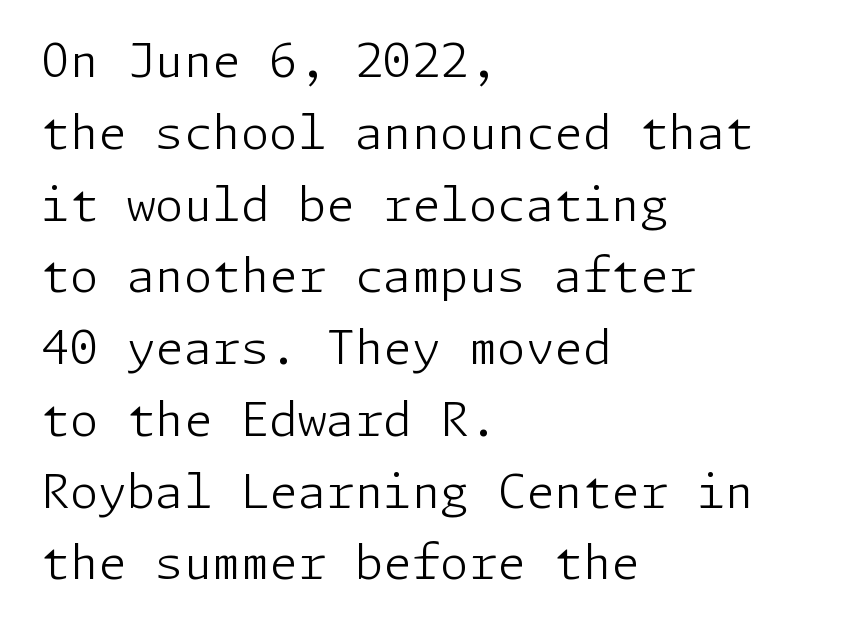
The image shows 46 px light sans-serif type, upright; set left-aligned, normal line spacing (1.56x), normal letter spacing, not underlined; low stroke contrast and a medium x-height.
